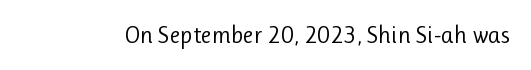
Q: Is the text bold? A: No.
Q: Is the text italic (slanted)? A: No, it is upright.
Q: Is the text underlined? A: No.
Q: Is the spacing between letters normal or unusually wide? A: Normal.
